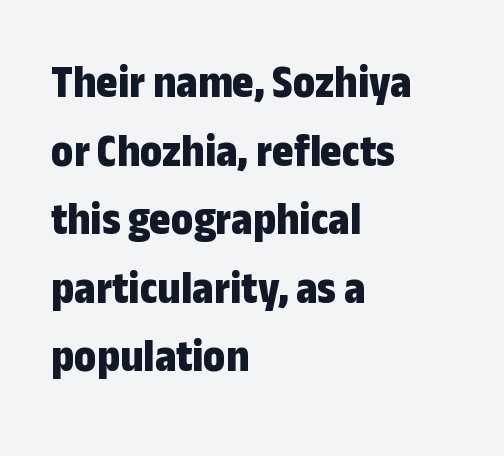
Q: Is the text bold? A: Yes.
Q: Is the text italic (slanted)? A: No, it is upright.
Q: Is the typeface a serif or a sans-serif typeface? A: Sans-serif.
Q: Is the text underlined? A: No.
Q: How is the paragraph aligned? A: Left-aligned.
Q: Is the spacing between letters normal or unusually wide? A: Normal.
Q: Is the spacing between lines tight, normal or loose? A: Normal.
Q: Width (condensed, normal, or wide)? A: Condensed.
Q: Stroke contrast? A: Low.
Q: x-height? A: Medium.
Q: Monospaced? A: No.
